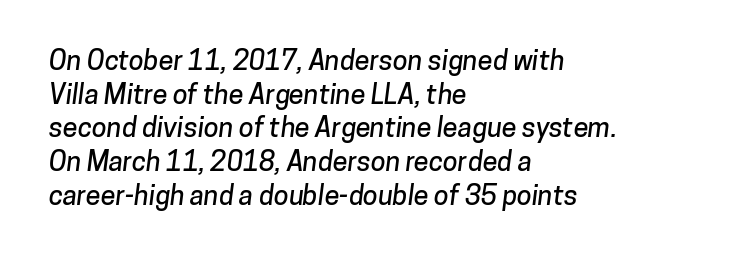
The image shows 27 px text type; set left-aligned, normal line spacing (1.25x), normal letter spacing, not underlined.
